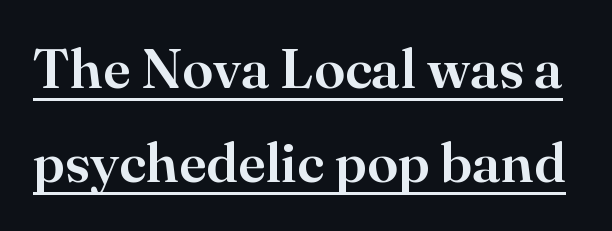
Q: Is the text italic (slanted)? A: No, it is upright.
Q: Is the typeface a serif or a sans-serif typeface? A: Serif.
Q: Is the text underlined? A: Yes.
Q: Is the spacing between letters normal or unusually wide? A: Normal.
Q: Is the spacing between lines tight, normal or loose? A: Normal.
Q: Width (condensed, normal, or wide)? A: Normal.
Q: Stroke contrast? A: High.
Q: x-height? A: Small.
Q: Monospaced? A: No.
